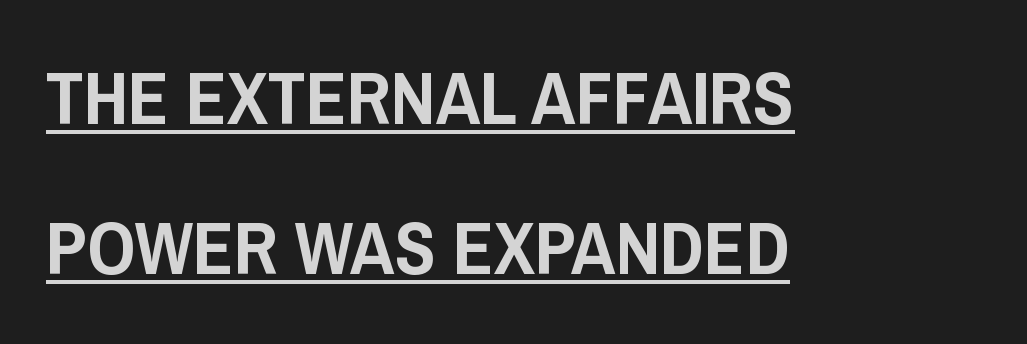
The designer went with a sans here, leaving each stem footless. Honestly, the rows look like they've been pulled way apart. Here the glyphs are tracked normally, forming tight word shapes. Compared with a centered layout, this one pins lines to the left instead. Vertical strokes here are truly vertical.
